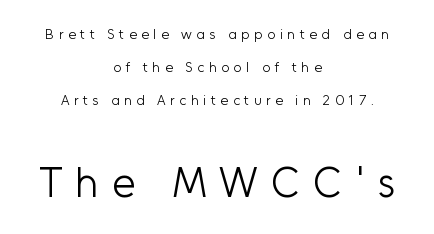
The later block is typeset at a bigger size than the earlier block. The area under the type is left untouched. Is the type heavy? It reads as light-to-regular instead. Caption: expanded tracking, letters set apart. Airy leading.
